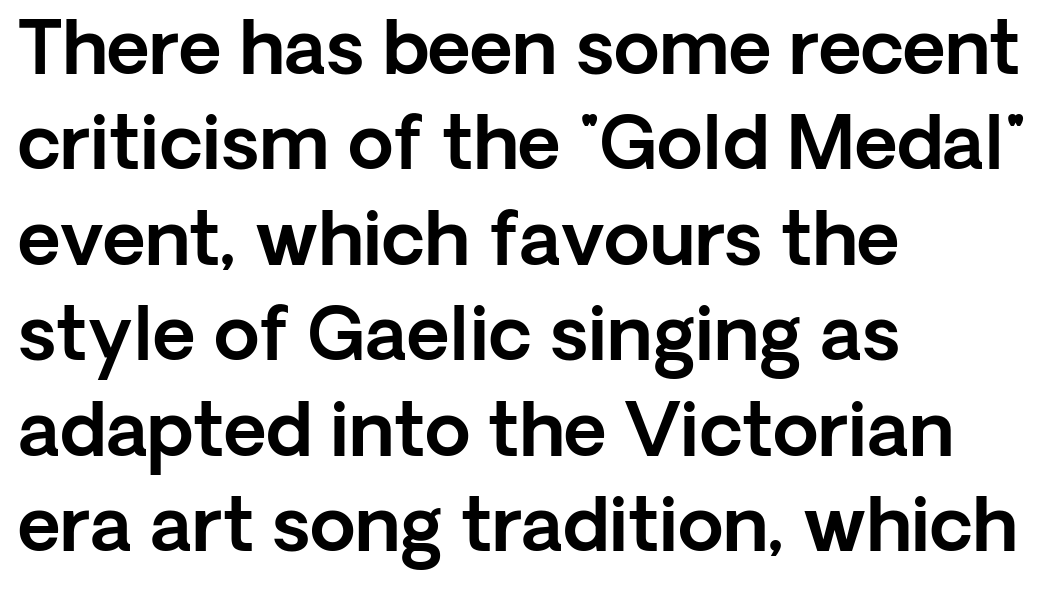
Q: Is the text italic (slanted)? A: No, it is upright.
Q: Is the typeface a serif or a sans-serif typeface? A: Sans-serif.
Q: Is the text underlined? A: No.
Q: How is the paragraph aligned? A: Left-aligned.
Q: Is the spacing between letters normal or unusually wide? A: Normal.
Q: Is the spacing between lines tight, normal or loose? A: Normal.
Q: Width (condensed, normal, or wide)? A: Normal.
Q: x-height? A: Medium.
Q: Monospaced? A: No.
